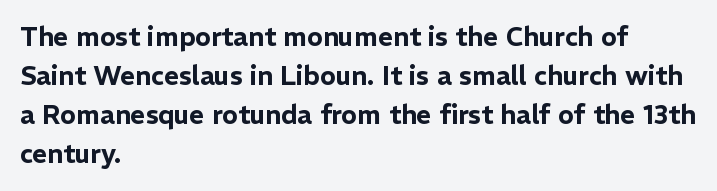
The image shows 26 px text type, upright; set left-aligned, normal line spacing (1.5x), normal letter spacing, not underlined.
